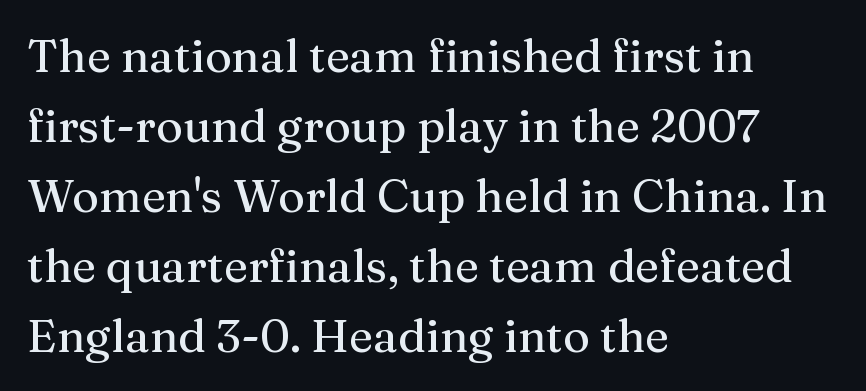
The image shows 46 px serif type, upright; set left-aligned, normal line spacing (1.52x), normal letter spacing, not underlined; medium stroke contrast and a medium x-height.
